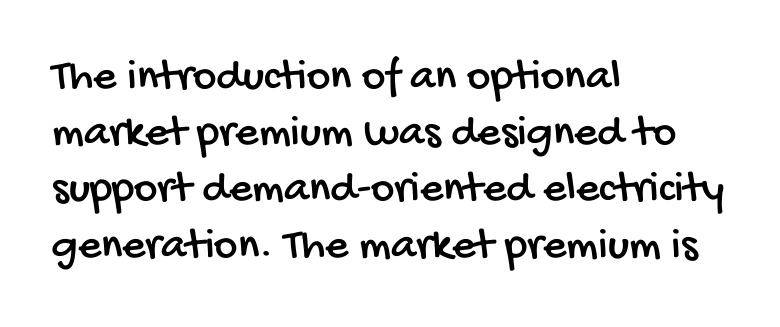
{"serif": "no", "width": "condensed", "stroke_contrast": "low", "x_height": "large", "monospaced": "no", "underline": "no", "align": "left", "line_spacing": "normal", "line_spacing_ratio": 1.25, "letter_spacing": "normal", "letter_spacing_em": 0.0, "glyph_px": 45}
